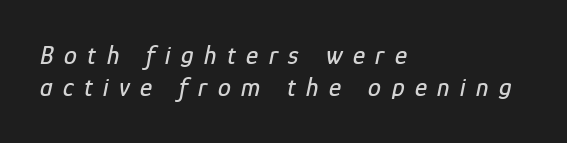
Q: Is the text italic (slanted)? A: Yes, it leans right by about 12 degrees.
Q: Is the text underlined? A: No.
Q: How is the paragraph aligned? A: Left-aligned.
Q: Is the spacing between letters normal or unusually wide? A: Unusually wide.
Q: Is the spacing between lines tight, normal or loose? A: Normal.
